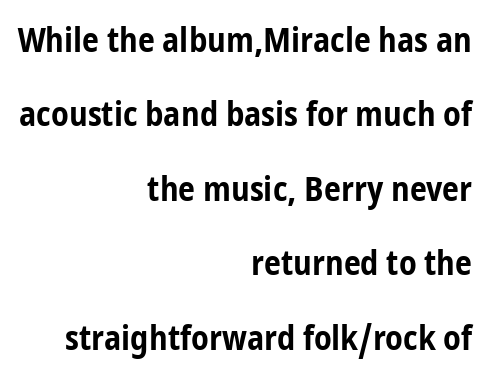
The image shows 34 px bold, condensed sans-serif type, upright; set right-aligned, loose line spacing (2.19x), normal letter spacing, not underlined; low stroke contrast and a medium x-height.
